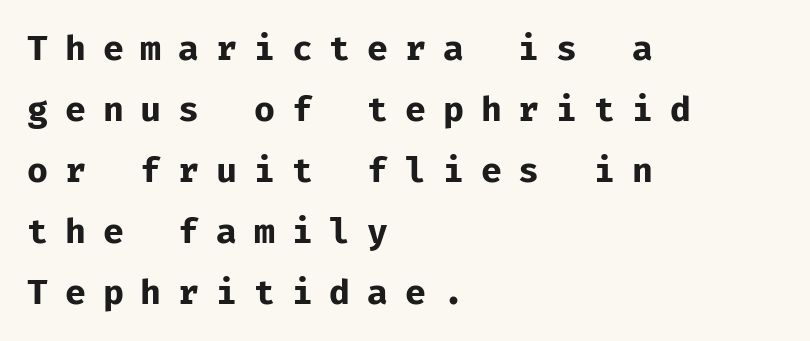
Q: Is the text bold? A: Yes.
Q: Is the text italic (slanted)? A: No, it is upright.
Q: Is the typeface a serif or a sans-serif typeface? A: Sans-serif.
Q: Is the text underlined? A: No.
Q: How is the paragraph aligned? A: Left-aligned.
Q: Is the spacing between letters normal or unusually wide? A: Unusually wide.
Q: Width (condensed, normal, or wide)? A: Normal.
Q: Stroke contrast? A: Low.
Q: x-height? A: Medium.
Q: Monospaced? A: Yes.
